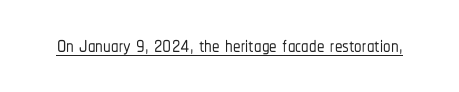
{"serif": "no", "italic": "no", "width": "condensed", "stroke_contrast": "low", "x_height": "medium", "monospaced": "no", "underline": "yes", "letter_spacing": "normal", "letter_spacing_em": 0.0, "glyph_px": 30}
